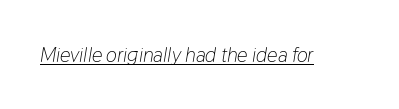
Q: Is the text bold? A: No.
Q: Is the text italic (slanted)? A: Yes, it leans right by about 9 degrees.
Q: Is the text underlined? A: Yes.
Q: Is the spacing between letters normal or unusually wide? A: Normal.
